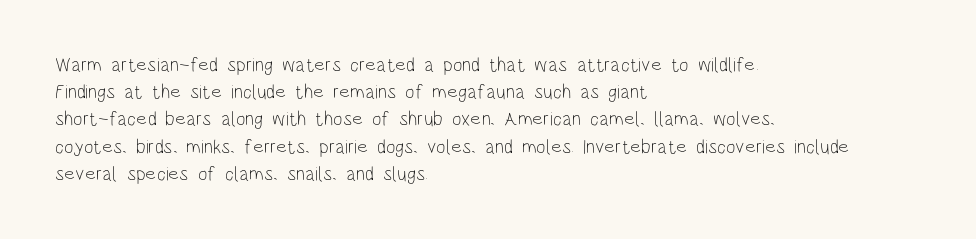
Q: Is the text bold? A: No.
Q: Is the text italic (slanted)? A: No, it is upright.
Q: Is the text underlined? A: No.
Q: How is the paragraph aligned? A: Left-aligned.
Q: Is the spacing between letters normal or unusually wide? A: Normal.
Q: Is the spacing between lines tight, normal or loose? A: Normal.
